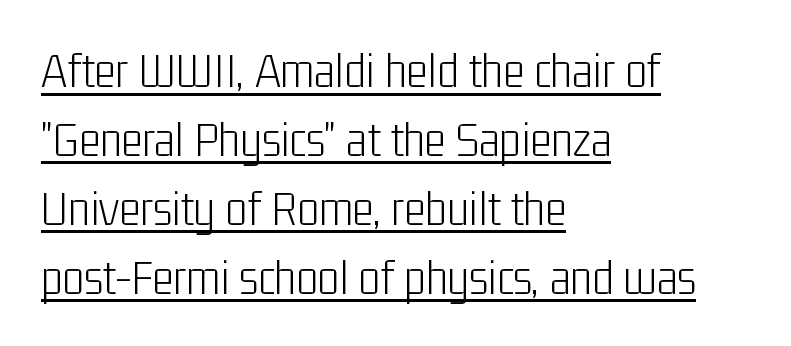
Stroke terminals: plain, sans-serif. The string is rendered with underlining switched on. Posture: straight, roman, zero tilt. Leading matches the norm, producing a regular column.
